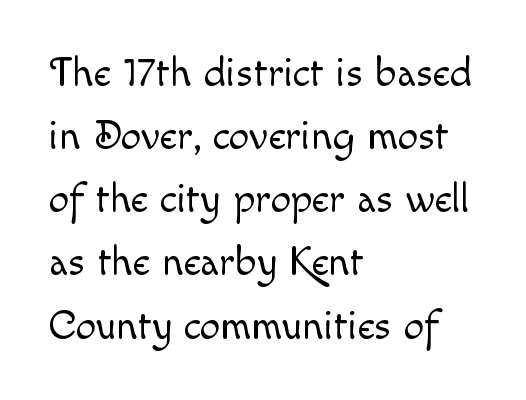
Q: Is the text bold? A: No.
Q: Is the text italic (slanted)? A: No, it is upright.
Q: Is the text underlined? A: No.
Q: How is the paragraph aligned? A: Left-aligned.
Q: Is the spacing between letters normal or unusually wide? A: Normal.
Q: Is the spacing between lines tight, normal or loose? A: Normal.
Q: Width (condensed, normal, or wide)? A: Normal.
Q: x-height? A: Small.
Q: Monospaced? A: No.
